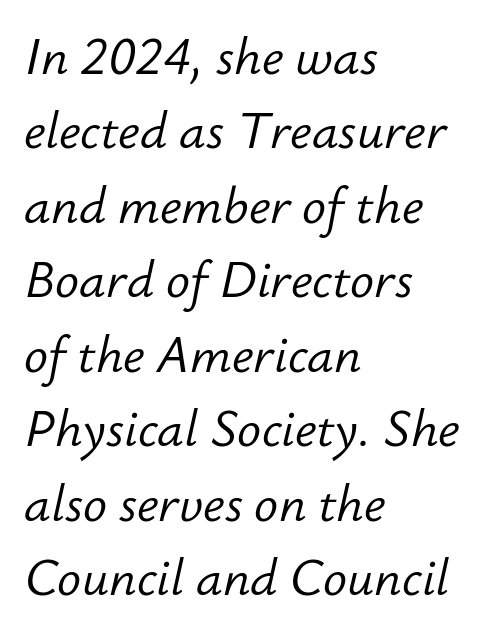
Q: Is the text bold? A: No.
Q: Is the text italic (slanted)? A: Yes, it leans right by about 12 degrees.
Q: Is the text underlined? A: No.
Q: How is the paragraph aligned? A: Left-aligned.
Q: Is the spacing between letters normal or unusually wide? A: Normal.
Q: Is the spacing between lines tight, normal or loose? A: Normal.
Q: Width (condensed, normal, or wide)? A: Normal.
Q: Stroke contrast? A: Low.
Q: x-height? A: Small.
Q: Monospaced? A: No.
